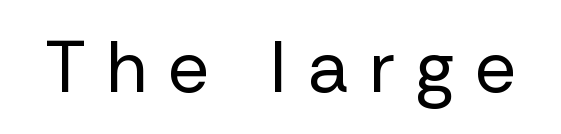
Does the lettering tilt? It doesn't — this is upright. Varying glyph widths throughout — classic text-font behaviour. No feet cap the strokes, marking this as sans-serif type. Look at the tracking — it's clearly loosened, letters drifting apart. Think standard paragraph weight, or any step lighter than that. The zone under the glyphs is completely vacant.
